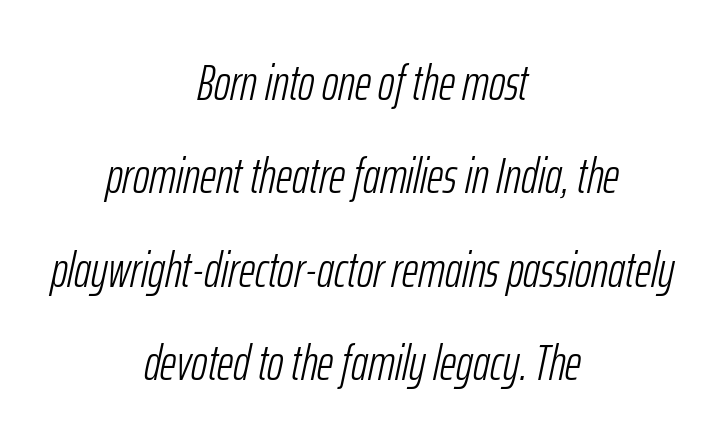
The passage shown leans; its letterforms are oblique. These lines are rendered in a variable-pitch font. The gaps between neighbouring characters are ordinary and unremarkable. Alignment: centered. On a weight scale, this lands at 450 or below. Bare-footed words on every line.
